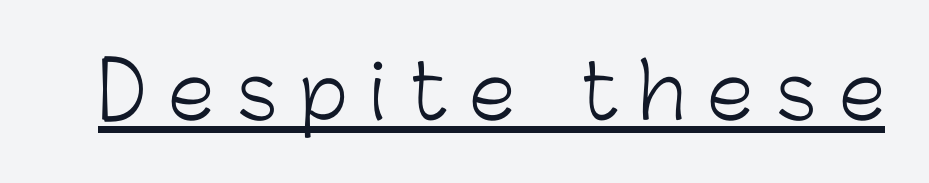
The image shows 75 px light sans-serif type, upright; set unusually wide letter spacing (+0.3 em), underlined; low stroke contrast and a medium x-height.
